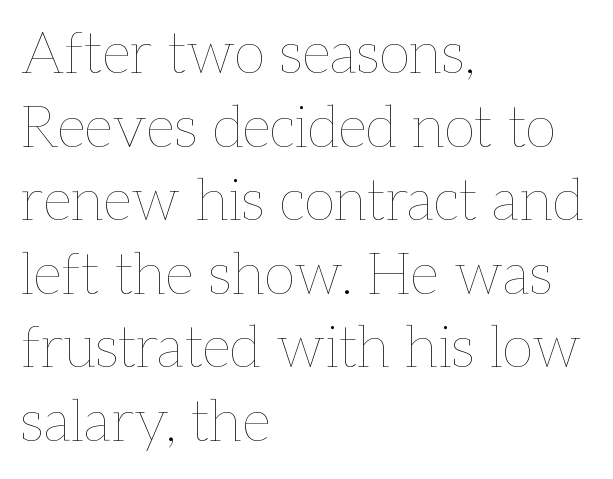
Q: Is the text bold? A: No.
Q: Is the text italic (slanted)? A: No, it is upright.
Q: Is the text underlined? A: No.
Q: How is the paragraph aligned? A: Left-aligned.
Q: Is the spacing between letters normal or unusually wide? A: Normal.
Q: Is the spacing between lines tight, normal or loose? A: Normal.
Q: Width (condensed, normal, or wide)? A: Normal.
Q: Stroke contrast? A: Low.
Q: x-height? A: Medium.
Q: Monospaced? A: No.
